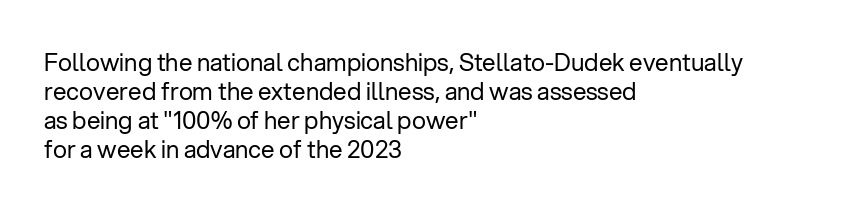
{"italic": "no", "bold": "no", "underline": "no", "align": "left", "line_spacing_ratio": 1.21, "letter_spacing": "normal", "letter_spacing_em": 0.0, "glyph_px": 24}
